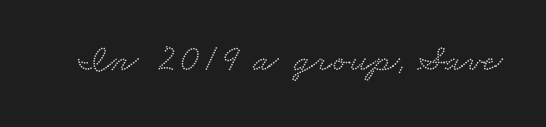
Nobody drew a line under any word here. Characters follow at the spacing the type designer built in. The passage shown is typed in a proportional face where columns would drift.
